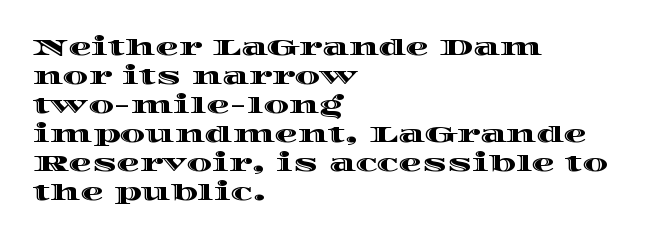
Q: Is the text italic (slanted)? A: No, it is upright.
Q: Is the text underlined? A: No.
Q: How is the paragraph aligned? A: Left-aligned.
Q: Is the spacing between letters normal or unusually wide? A: Normal.
Q: Is the spacing between lines tight, normal or loose? A: Normal.
